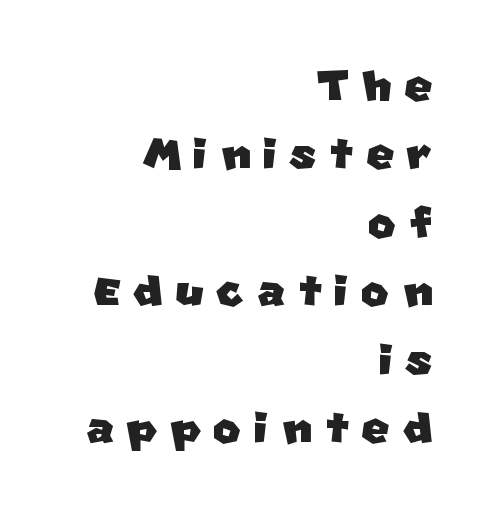
Descender tails drop into unmarked territory. Check where the strokes stop: nothing finishes them off — pure sans. The paragraph shown leans on its right margin. The line-height multiplier appears low, near solid setting.
